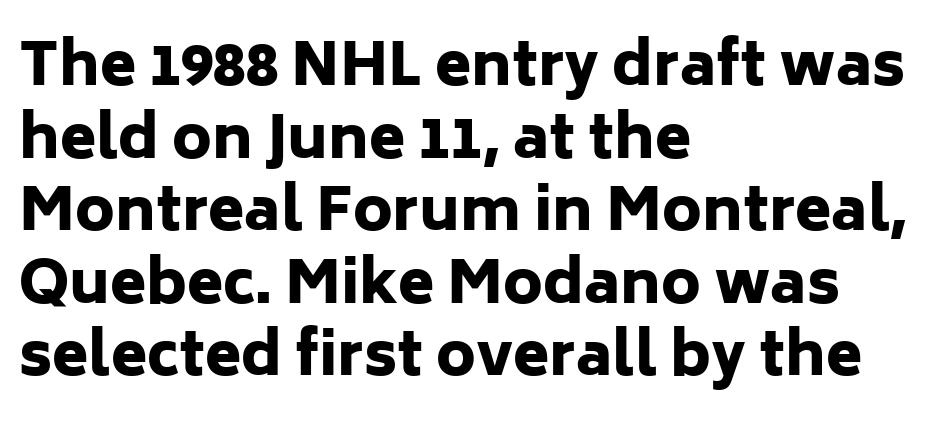
{"serif": "no", "italic": "no", "bold": "yes", "weight": "heavy", "width": "normal", "stroke_contrast": "low", "x_height": "medium", "monospaced": "no", "underline": "no", "align": "left", "line_spacing_ratio": 1.23, "letter_spacing": "normal", "letter_spacing_em": 0.0, "glyph_px": 59}
